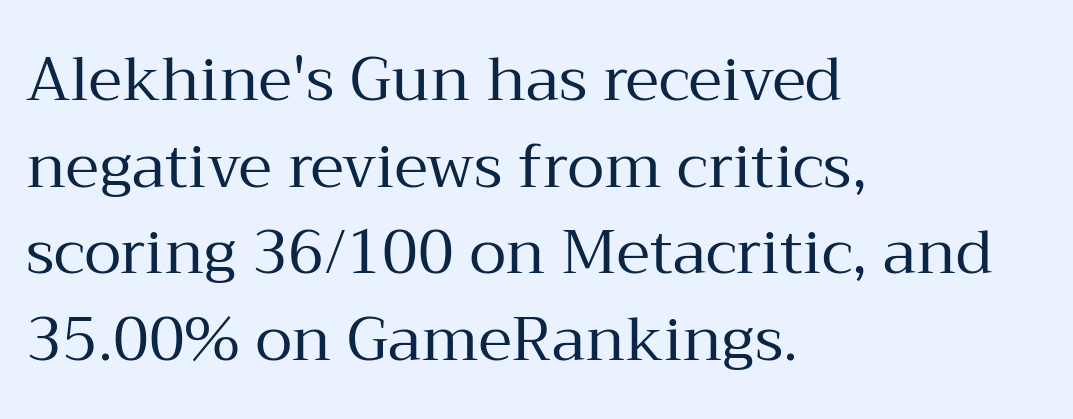
Varying glyph widths throughout — classic text-font behaviour. This sample keeps an unexceptional amount of space between lines. Alignment: flush left. Every character sits straight up, as roman type does. The strokes carry an ordinary text weight at most.
